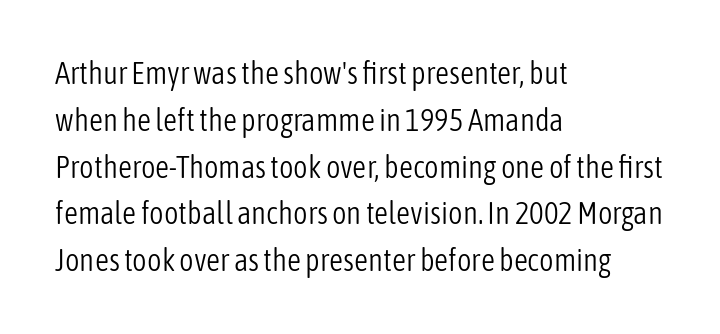
{"serif": "no", "italic": "no", "bold": "no", "weight": "light", "width": "condensed", "stroke_contrast": "low", "x_height": "medium", "monospaced": "no", "underline": "no", "align": "left", "line_spacing": "normal", "line_spacing_ratio": 1.51, "letter_spacing": "normal", "letter_spacing_em": 0.0, "glyph_px": 31}
